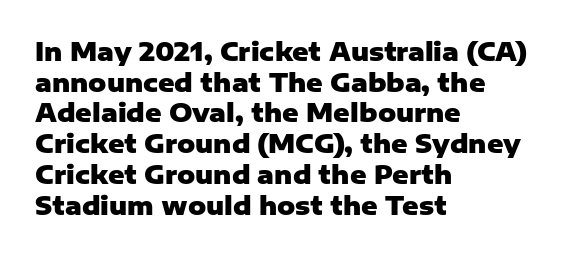
The image shows 25 px bold type, upright; set left-aligned, line spacing 1.23x, normal letter spacing, not underlined.
